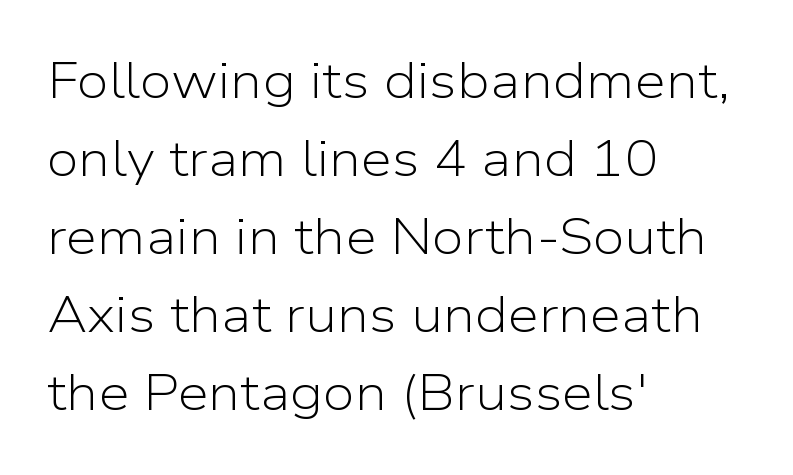
Q: Is the text bold? A: No.
Q: Is the text italic (slanted)? A: No, it is upright.
Q: Is the typeface a serif or a sans-serif typeface? A: Sans-serif.
Q: Is the text underlined? A: No.
Q: How is the paragraph aligned? A: Left-aligned.
Q: Is the spacing between letters normal or unusually wide? A: Normal.
Q: Is the spacing between lines tight, normal or loose? A: Normal.
Q: Width (condensed, normal, or wide)? A: Normal.
Q: Stroke contrast? A: Low.
Q: x-height? A: Medium.
Q: Monospaced? A: No.
